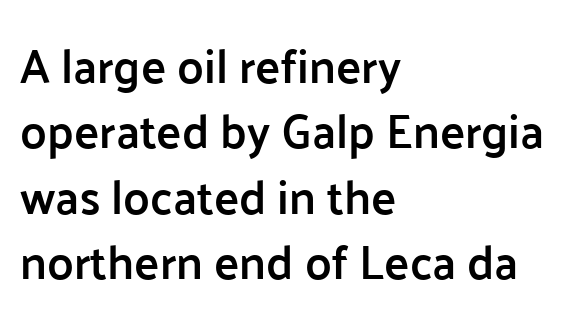
Q: Is the text bold? A: Semi-bold.
Q: Is the text italic (slanted)? A: No, it is upright.
Q: Is the typeface a serif or a sans-serif typeface? A: Sans-serif.
Q: Is the text underlined? A: No.
Q: How is the paragraph aligned? A: Left-aligned.
Q: Is the spacing between letters normal or unusually wide? A: Normal.
Q: Is the spacing between lines tight, normal or loose? A: Normal.
Q: Width (condensed, normal, or wide)? A: Normal.
Q: Stroke contrast? A: Low.
Q: x-height? A: Medium.
Q: Monospaced? A: No.
